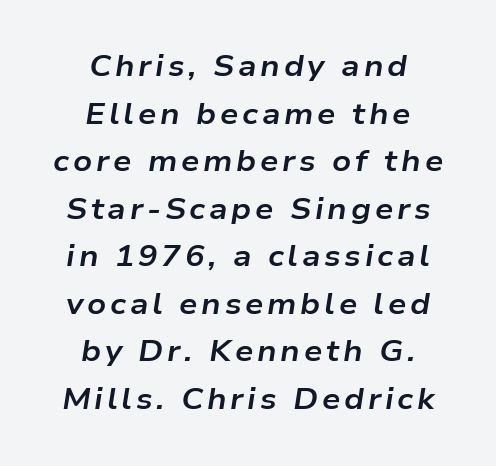
Teacher's note: observe the equal gaps on both sides — that is centered alignment. Each row of text sits above clean, open space. Characters are canted at an angle relative to the baseline's perpendicular. A typesetter would call this leading conventional body-copy spacing.
